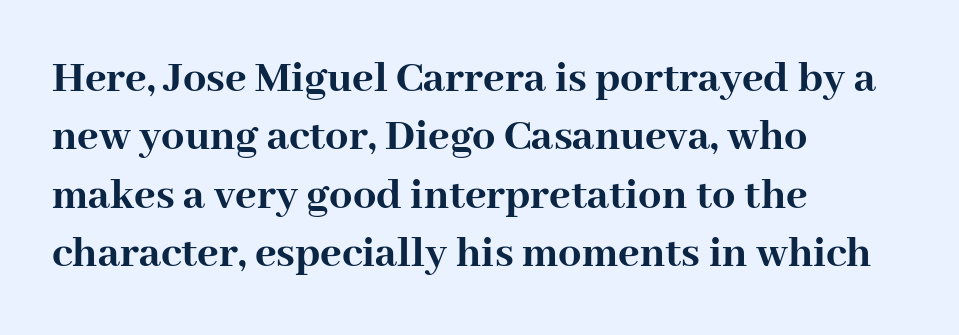
The line-height multiplier appears to be the usual default. This sample uses a serif face. Weight: bold. The rag falls on the right side of this text block. Descenders are the only things crossing below the line.
